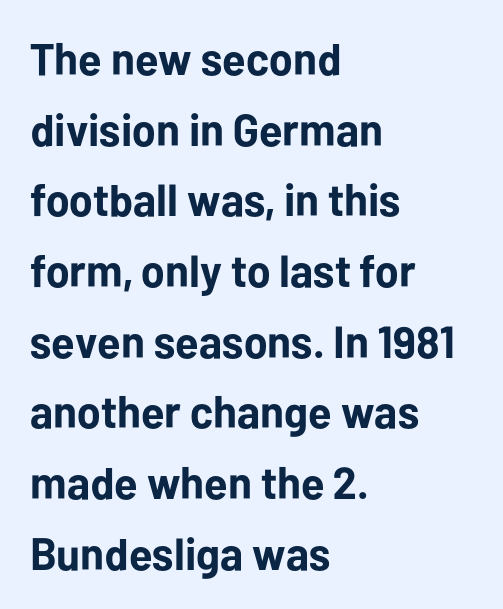
The image shows 45 px bold sans-serif type, upright; set left-aligned, normal line spacing (1.57x), normal letter spacing, not underlined; low stroke contrast and a medium x-height.
